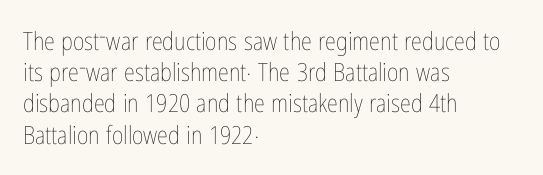
Q: Is the text bold? A: No.
Q: Is the text italic (slanted)? A: No, it is upright.
Q: Is the text underlined? A: No.
Q: How is the paragraph aligned? A: Left-aligned.
Q: Is the spacing between letters normal or unusually wide? A: Normal.
Q: Is the spacing between lines tight, normal or loose? A: Normal.
